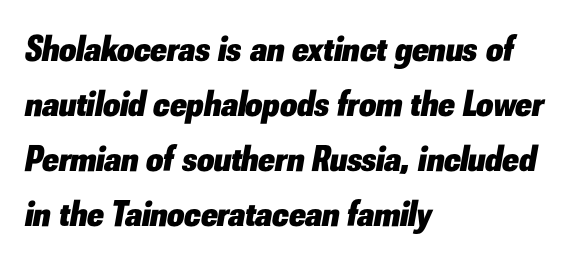
The rendering uses natural spacing where letterforms have individual widths. Observe the lean: these are italic letterforms. The vertical gap from one line to the next is medium. The setting favours the left margin, as ordinary paragraphs usually do. The sample has been set heavy, in full bold. The zone under the glyphs is completely vacant.
